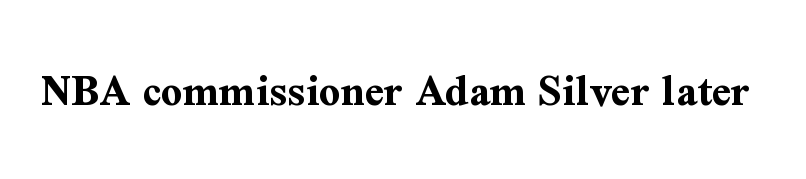
Q: Is the text bold? A: Yes.
Q: Is the text italic (slanted)? A: No, it is upright.
Q: Is the typeface a serif or a sans-serif typeface? A: Serif.
Q: Is the text underlined? A: No.
Q: Is the spacing between letters normal or unusually wide? A: Normal.
Q: Width (condensed, normal, or wide)? A: Normal.
Q: Stroke contrast? A: Medium.
Q: x-height? A: Medium.
Q: Monospaced? A: No.
